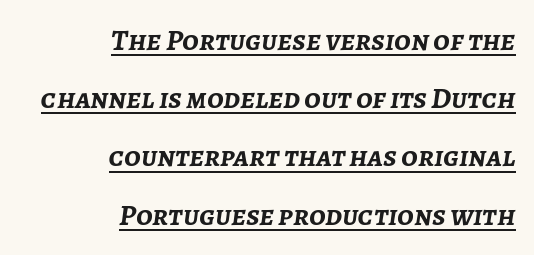
{"italic": "yes", "lean": "right", "slant_degrees": 7, "bold": "yes", "weight": "semibold", "width": "normal", "stroke_contrast": "low", "x_height": "medium", "monospaced": "no", "underline": "yes", "align": "right", "line_spacing": "loose", "line_spacing_ratio": 1.94, "letter_spacing": "normal", "letter_spacing_em": 0.0, "glyph_px": 30}
